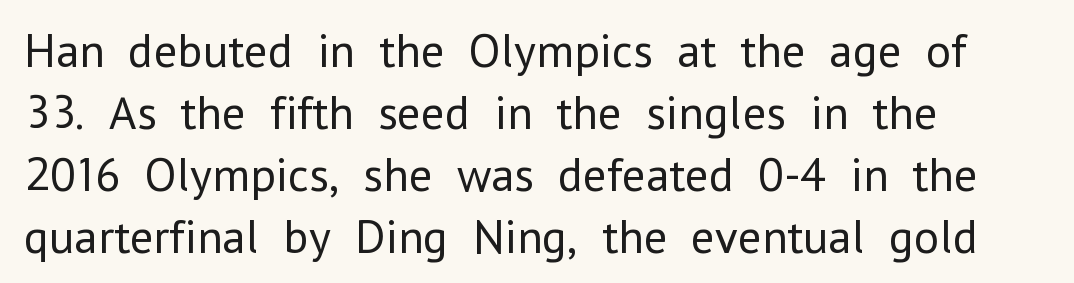
The image shows 48 px regular-weight sans-serif type, upright; set left-aligned, normal line spacing (1.29x), normal letter spacing, not underlined; low stroke contrast and a medium x-height.
